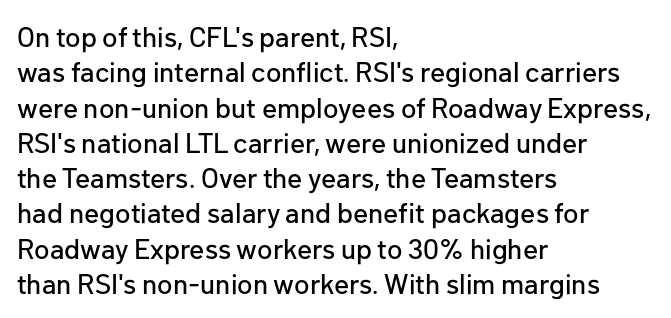
Q: Is the text italic (slanted)? A: No, it is upright.
Q: Is the typeface a serif or a sans-serif typeface? A: Sans-serif.
Q: Is the text underlined? A: No.
Q: How is the paragraph aligned? A: Left-aligned.
Q: Is the spacing between letters normal or unusually wide? A: Normal.
Q: Is the spacing between lines tight, normal or loose? A: Normal.
Q: Width (condensed, normal, or wide)? A: Normal.
Q: Stroke contrast? A: Low.
Q: x-height? A: Medium.
Q: Monospaced? A: No.
